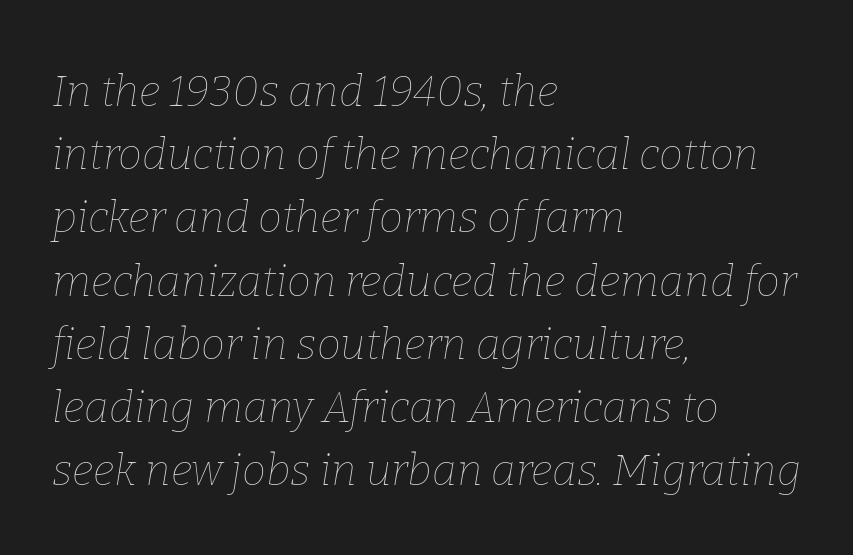
Ink coverage per letter is moderate at most. Nothing unusual about the tracking: characters are spaced as the font intends. Nobody drew a line under any word here. Vertically, the passage feels balanced, rows spaced as you'd expect. Rendered with sloped, italic letterforms. Short and long lines alike share a common starting point at left.
